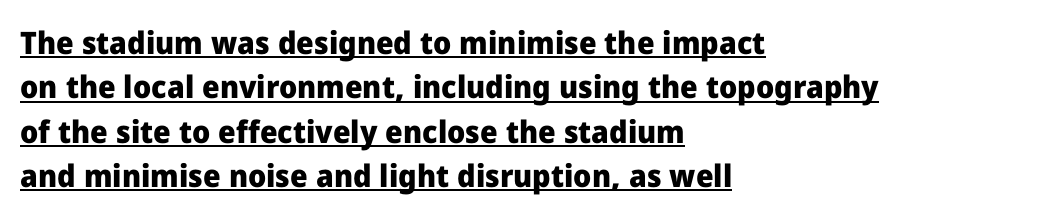
{"serif": "no", "italic": "no", "bold": "yes", "weight": "heavy", "width": "normal", "stroke_contrast": "low", "x_height": "medium", "monospaced": "no", "underline": "yes", "align": "left", "line_spacing": "normal", "line_spacing_ratio": 1.43, "letter_spacing": "normal", "letter_spacing_em": 0.0, "glyph_px": 31}
